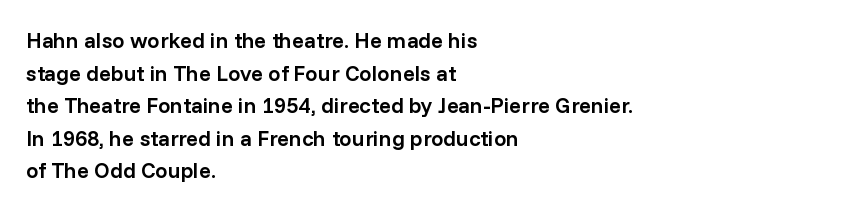
The image shows 22 px text type, upright; set left-aligned, normal line spacing (1.48x), normal letter spacing, not underlined.
